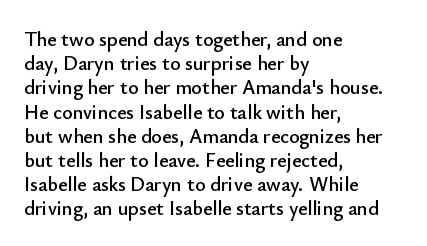
The image shows 20 px text type, upright; set left-aligned, line spacing 1.21x, normal letter spacing, not underlined.
